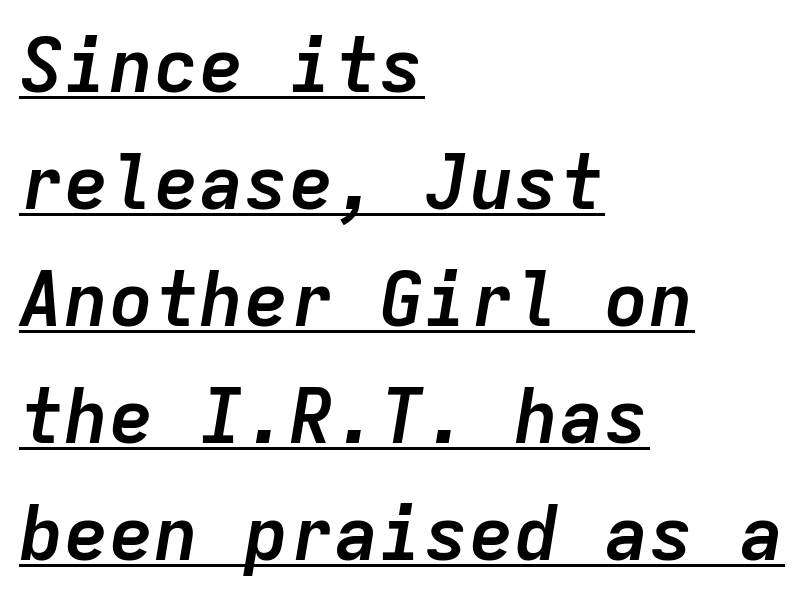
{"italic": "yes", "lean": "right", "slant_degrees": 9, "bold": "yes", "weight": "semibold", "width": "normal", "stroke_contrast": "low", "x_height": "medium", "monospaced": "yes", "underline": "yes", "align": "left", "line_spacing": "normal", "line_spacing_ratio": 1.56, "letter_spacing": "normal", "letter_spacing_em": 0.0, "glyph_px": 75}
